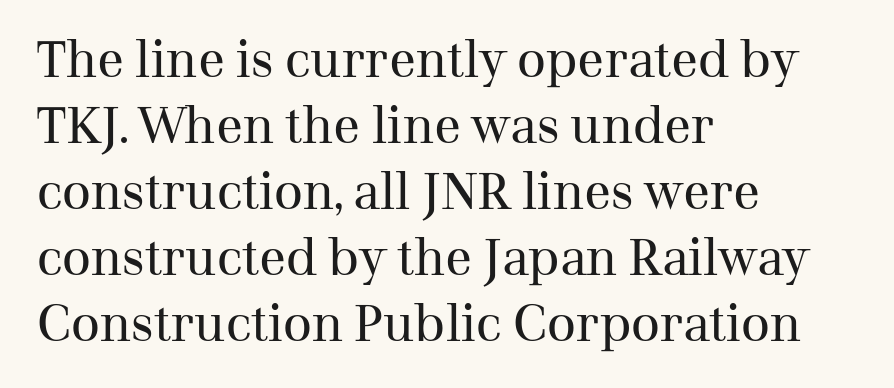
The image shows 50 px regular-weight serif type, upright; set left-aligned, normal line spacing (1.32x), normal letter spacing, not underlined; medium stroke contrast and a medium x-height.
